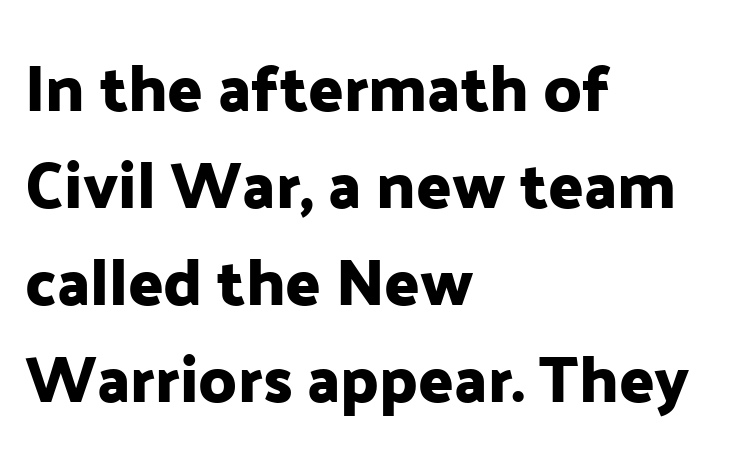
The image shows 65 px sans-serif type, upright; set left-aligned, normal line spacing (1.49x), normal letter spacing, not underlined; low stroke contrast and a medium x-height.
